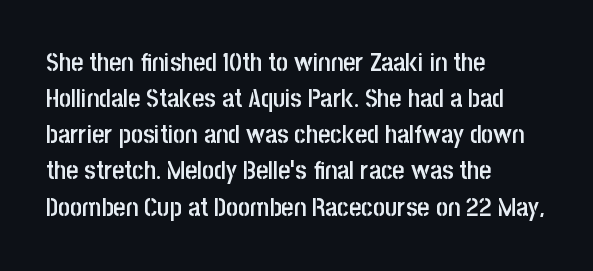
Q: Is the text bold? A: Semi-bold.
Q: Is the text italic (slanted)? A: No, it is upright.
Q: Is the text underlined? A: No.
Q: How is the paragraph aligned? A: Left-aligned.
Q: Is the spacing between letters normal or unusually wide? A: Normal.
Q: Is the spacing between lines tight, normal or loose? A: Normal.
